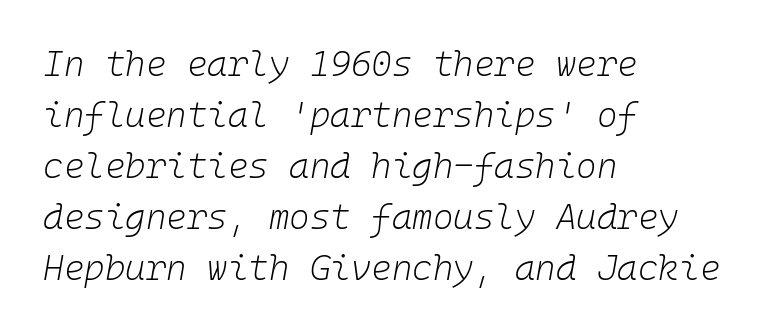
Q: Is the text bold? A: No.
Q: Is the text italic (slanted)? A: Yes, it leans right by about 10 degrees.
Q: Is the text underlined? A: No.
Q: How is the paragraph aligned? A: Left-aligned.
Q: Is the spacing between letters normal or unusually wide? A: Normal.
Q: Is the spacing between lines tight, normal or loose? A: Normal.
Q: Width (condensed, normal, or wide)? A: Normal.
Q: Stroke contrast? A: Low.
Q: x-height? A: Medium.
Q: Monospaced? A: Yes.
